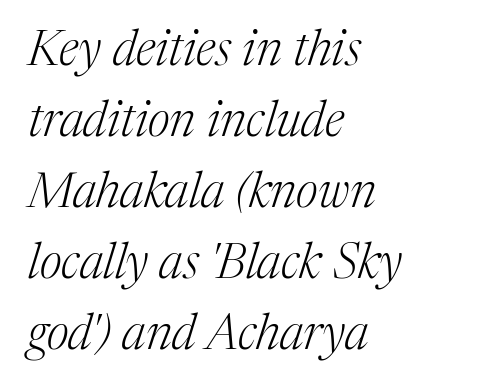
{"serif": "yes", "italic": "yes", "lean": "right", "slant_degrees": 17, "bold": "no", "weight": "light", "width": "normal", "stroke_contrast": "medium", "x_height": "medium", "monospaced": "no", "underline": "no", "align": "left", "line_spacing": "normal", "line_spacing_ratio": 1.45, "letter_spacing": "normal", "letter_spacing_em": 0.0, "glyph_px": 49}
